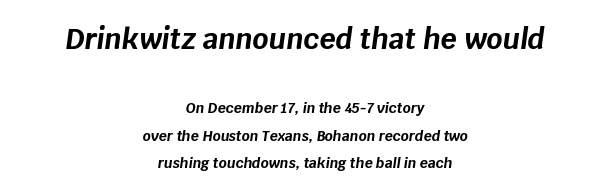
The image shows 28 px bold type, italic (leaning right); set centered, loose line spacing (1.98x), normal letter spacing, not underlined; the first (top) block is 2.0x larger; low stroke contrast and a large x-height.
